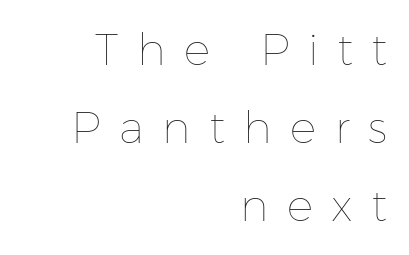
Q: Is the text bold? A: No.
Q: Is the text italic (slanted)? A: No, it is upright.
Q: Is the text underlined? A: No.
Q: How is the paragraph aligned? A: Right-aligned.
Q: Is the spacing between letters normal or unusually wide? A: Unusually wide.
Q: Width (condensed, normal, or wide)? A: Normal.
Q: Stroke contrast? A: Low.
Q: x-height? A: Medium.
Q: Monospaced? A: No.
